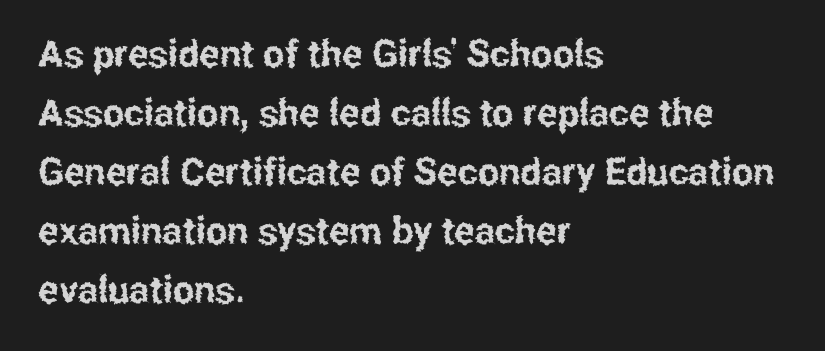
Q: Is the text italic (slanted)? A: No, it is upright.
Q: Is the typeface a serif or a sans-serif typeface? A: Sans-serif.
Q: Is the text underlined? A: No.
Q: How is the paragraph aligned? A: Left-aligned.
Q: Is the spacing between letters normal or unusually wide? A: Normal.
Q: Is the spacing between lines tight, normal or loose? A: Normal.
Q: Width (condensed, normal, or wide)? A: Condensed.
Q: Stroke contrast? A: Low.
Q: x-height? A: Medium.
Q: Monospaced? A: No.
